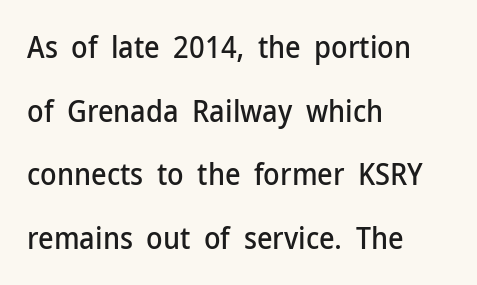
Q: Is the text italic (slanted)? A: No, it is upright.
Q: Is the typeface a serif or a sans-serif typeface? A: Sans-serif.
Q: Is the text underlined? A: No.
Q: How is the paragraph aligned? A: Left-aligned.
Q: Is the spacing between letters normal or unusually wide? A: Normal.
Q: Is the spacing between lines tight, normal or loose? A: Loose.
Q: Width (condensed, normal, or wide)? A: Normal.
Q: Stroke contrast? A: Low.
Q: x-height? A: Medium.
Q: Monospaced? A: No.
